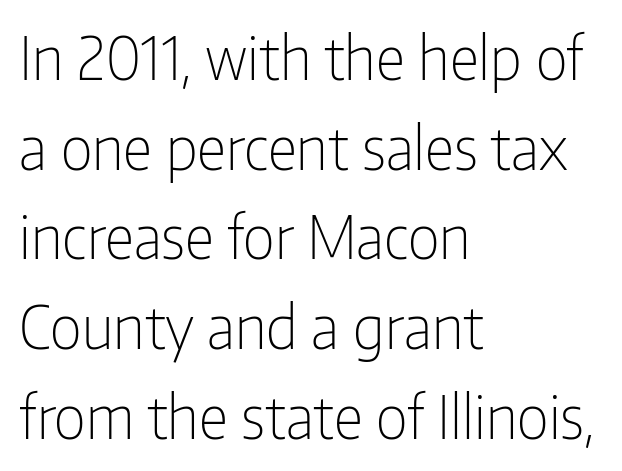
{"serif": "no", "italic": "no", "bold": "no", "weight": "light", "width": "condensed", "stroke_contrast": "low", "x_height": "medium", "monospaced": "no", "underline": "no", "align": "left", "line_spacing": "normal", "line_spacing_ratio": 1.52, "letter_spacing": "normal", "letter_spacing_em": 0.0, "glyph_px": 59}
